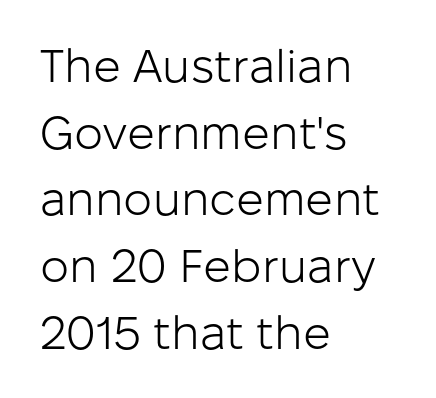
Q: Is the text bold? A: No.
Q: Is the text italic (slanted)? A: No, it is upright.
Q: Is the typeface a serif or a sans-serif typeface? A: Sans-serif.
Q: Is the text underlined? A: No.
Q: How is the paragraph aligned? A: Left-aligned.
Q: Is the spacing between letters normal or unusually wide? A: Normal.
Q: Is the spacing between lines tight, normal or loose? A: Normal.
Q: Width (condensed, normal, or wide)? A: Normal.
Q: Stroke contrast? A: Low.
Q: x-height? A: Medium.
Q: Monospaced? A: No.
